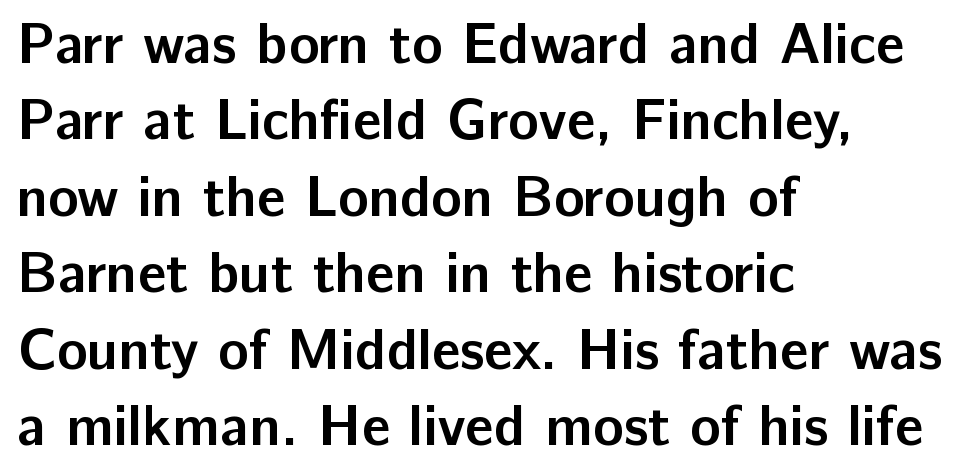
Q: Is the text bold? A: Yes.
Q: Is the text italic (slanted)? A: No, it is upright.
Q: Is the typeface a serif or a sans-serif typeface? A: Sans-serif.
Q: Is the text underlined? A: No.
Q: How is the paragraph aligned? A: Left-aligned.
Q: Is the spacing between letters normal or unusually wide? A: Normal.
Q: Is the spacing between lines tight, normal or loose? A: Normal.
Q: Width (condensed, normal, or wide)? A: Normal.
Q: Stroke contrast? A: Low.
Q: x-height? A: Medium.
Q: Monospaced? A: No.
